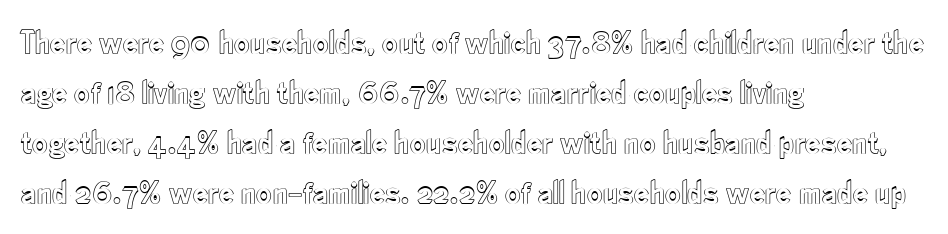
The letters advance in unequal steps, a hallmark of proportional type. Words appear dense and cohesive because spacing is normal. Rendered with straight, roman letterforms. The area under the type is left untouched.
